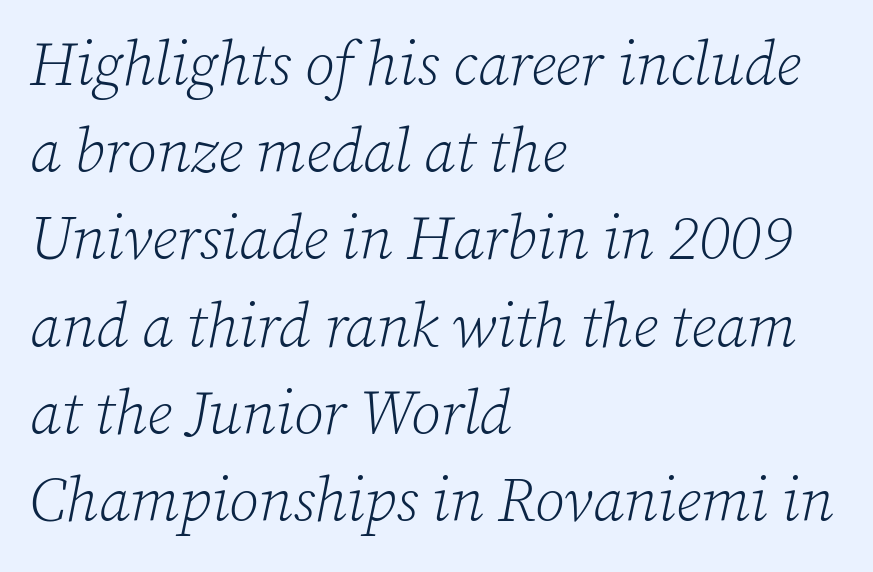
The image shows 61 px light serif type, italic (leaning right); set left-aligned, normal line spacing (1.43x), normal letter spacing, not underlined; low stroke contrast and a medium x-height.
